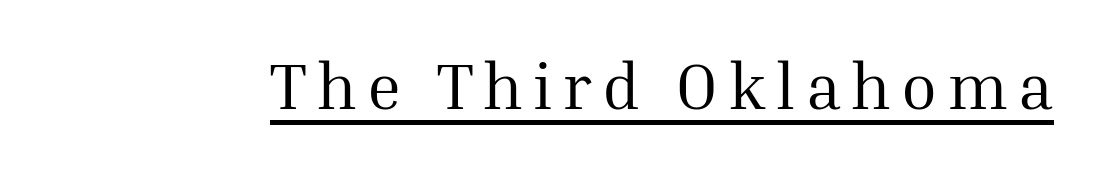
Q: Is the text bold? A: No.
Q: Is the text italic (slanted)? A: No, it is upright.
Q: Is the typeface a serif or a sans-serif typeface? A: Serif.
Q: Is the text underlined? A: Yes.
Q: Width (condensed, normal, or wide)? A: Normal.
Q: Stroke contrast? A: Medium.
Q: x-height? A: Medium.
Q: Monospaced? A: No.
